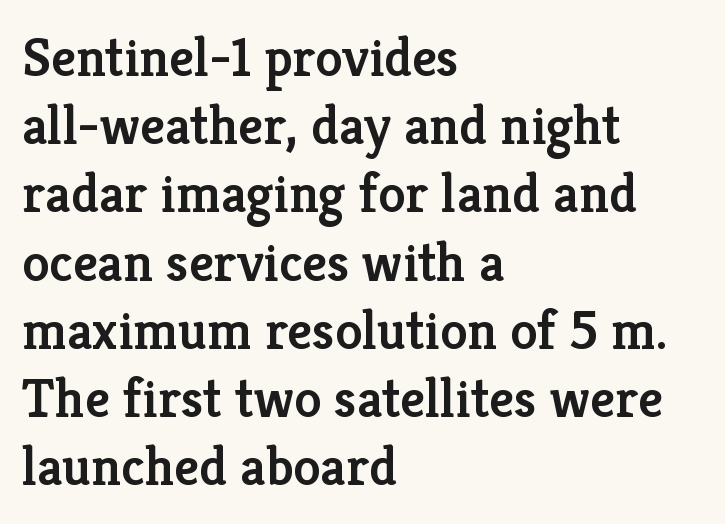
The image shows 55 px semibold serif type, upright; set left-aligned, line spacing 1.24x, normal letter spacing, not underlined; low stroke contrast and a medium x-height.
